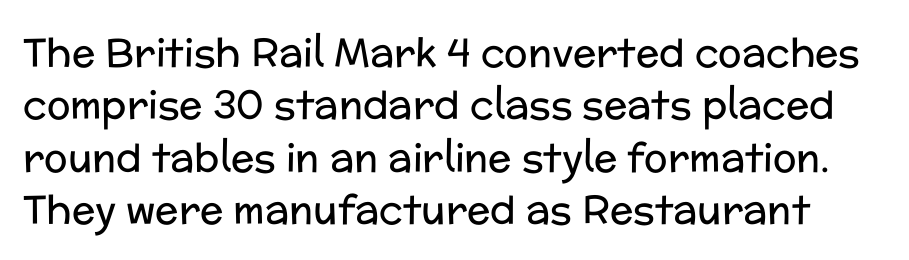
The image shows 39 px regular-weight sans-serif type, upright; set normal line spacing (1.34x), normal letter spacing, not underlined; low stroke contrast and a medium x-height.
